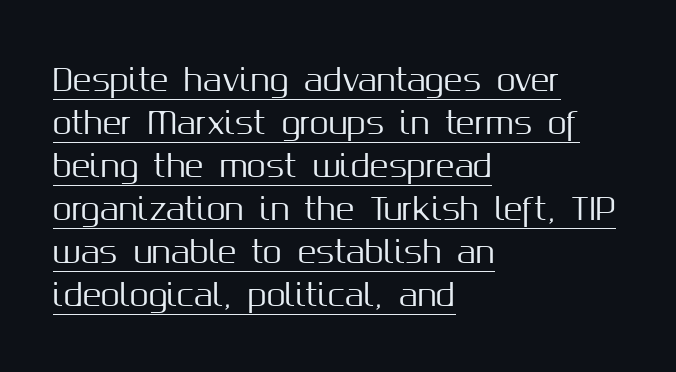
The image shows 31 px sans-serif type, upright; set left-aligned, normal line spacing (1.39x), normal letter spacing, underlined; medium stroke contrast and a medium x-height.
